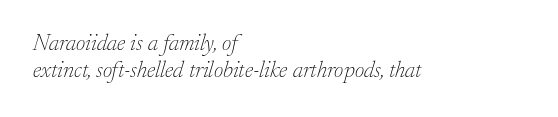
The image shows 23 px text type, italic (leaning right); set left-aligned, line spacing 1.17x, normal letter spacing, not underlined.
